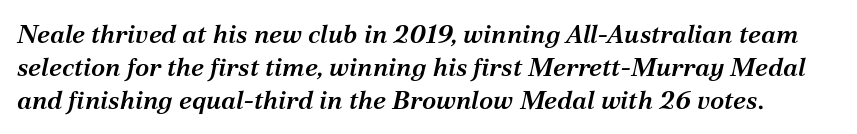
{"italic": "yes", "lean": "right", "slant_degrees": 12, "bold": "semi", "underline": "no", "line_spacing": "normal", "line_spacing_ratio": 1.26, "letter_spacing": "normal", "letter_spacing_em": 0.0, "glyph_px": 26}
